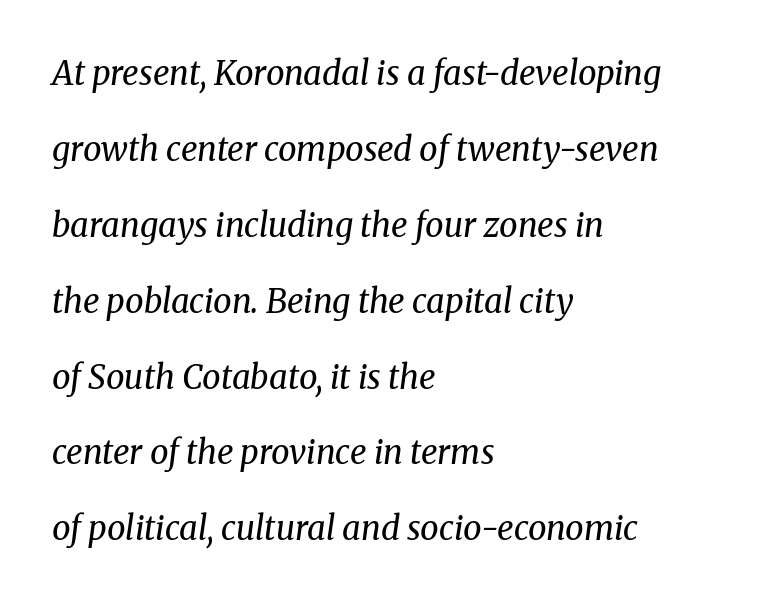
{"serif": "yes", "italic": "yes", "lean": "right", "slant_degrees": 8, "bold": "no", "weight": "regular", "width": "normal", "stroke_contrast": "medium", "x_height": "medium", "monospaced": "no", "underline": "no", "align": "left", "line_spacing": "loose", "line_spacing_ratio": 2.3, "letter_spacing": "normal", "letter_spacing_em": 0.0, "glyph_px": 33}
